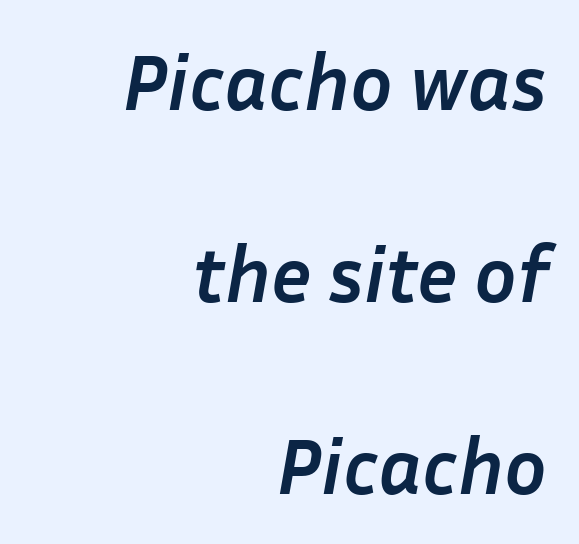
Layout note: lines flush right. Summary of weight: heavy, a full bold. Decoration check: the copy has no underline. The axis of the letterforms is tilted away from vertical. Each letter keeps its own natural width here, so spacing adapts to shape.
